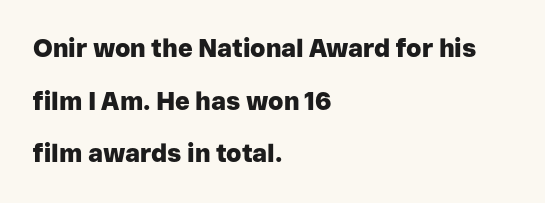
Heft: maximum for text — a bold. Reading down the block, your eye returns to a fixed left position each line. Is the letter spacing exaggerated? No — it looks like the ordinary default. Decoration check: the copy has no underline. Quick note: not italic, upright. Regarding leading, the lines here are spaced well apart.
